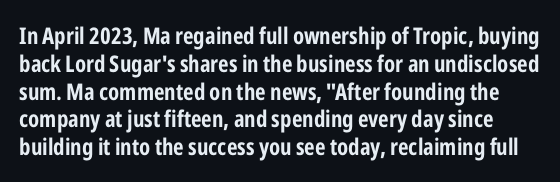
Upright lettering throughout. Unmarked baselines from the first word to the last. Short note: letters normally spaced.
